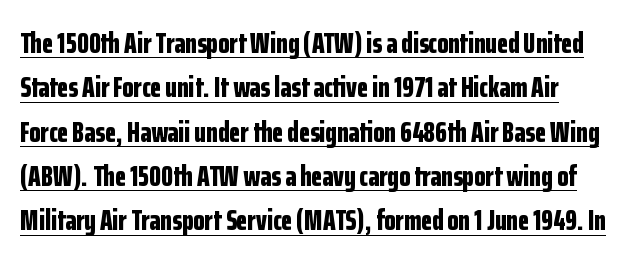
Q: Is the text bold? A: Yes.
Q: Is the text italic (slanted)? A: No, it is upright.
Q: Is the typeface a serif or a sans-serif typeface? A: Sans-serif.
Q: Is the text underlined? A: Yes.
Q: Is the spacing between letters normal or unusually wide? A: Normal.
Q: Is the spacing between lines tight, normal or loose? A: Normal.
Q: Width (condensed, normal, or wide)? A: Condensed.
Q: Stroke contrast? A: Low.
Q: x-height? A: Medium.
Q: Monospaced? A: No.
